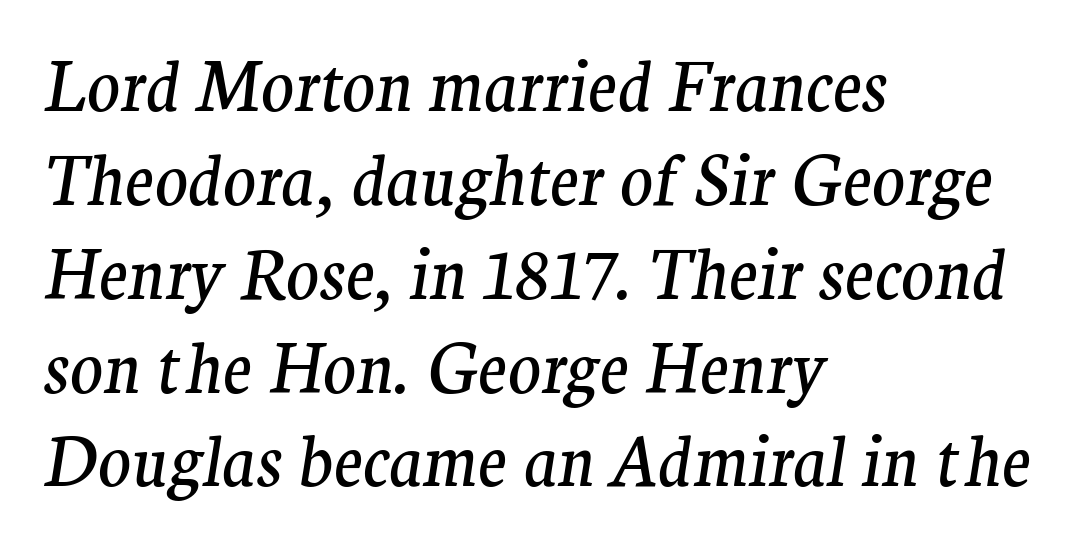
Q: Is the text bold? A: No.
Q: Is the text italic (slanted)? A: Yes, it leans right by about 9 degrees.
Q: Is the typeface a serif or a sans-serif typeface? A: Serif.
Q: Is the text underlined? A: No.
Q: How is the paragraph aligned? A: Left-aligned.
Q: Is the spacing between letters normal or unusually wide? A: Normal.
Q: Is the spacing between lines tight, normal or loose? A: Normal.
Q: Width (condensed, normal, or wide)? A: Normal.
Q: Stroke contrast? A: Medium.
Q: x-height? A: Medium.
Q: Monospaced? A: No.
